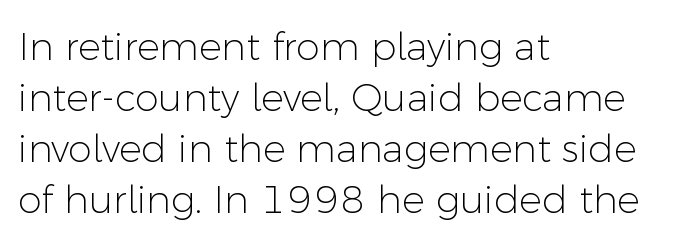
Q: Is the text bold? A: No.
Q: Is the text italic (slanted)? A: No, it is upright.
Q: Is the typeface a serif or a sans-serif typeface? A: Sans-serif.
Q: Is the text underlined? A: No.
Q: How is the paragraph aligned? A: Left-aligned.
Q: Is the spacing between letters normal or unusually wide? A: Normal.
Q: Is the spacing between lines tight, normal or loose? A: Normal.
Q: Width (condensed, normal, or wide)? A: Normal.
Q: Stroke contrast? A: Low.
Q: x-height? A: Medium.
Q: Monospaced? A: No.
